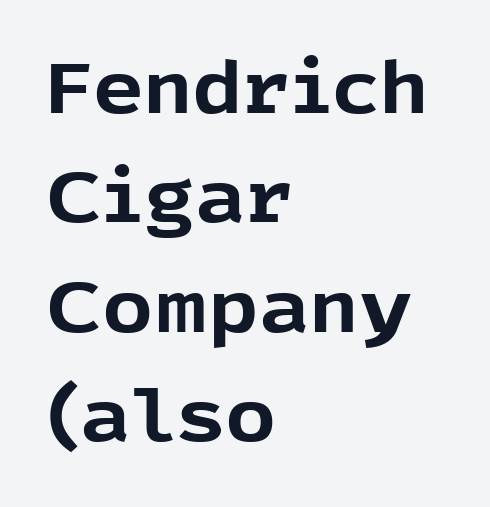
The letterforms sit shoulder to shoulder at normal distance. Every letter is thick-stroked: bold, no question. Ordinary non-slanted type is in use. Proportional: the letters do not fall into vertical columns. Type without underlining.
